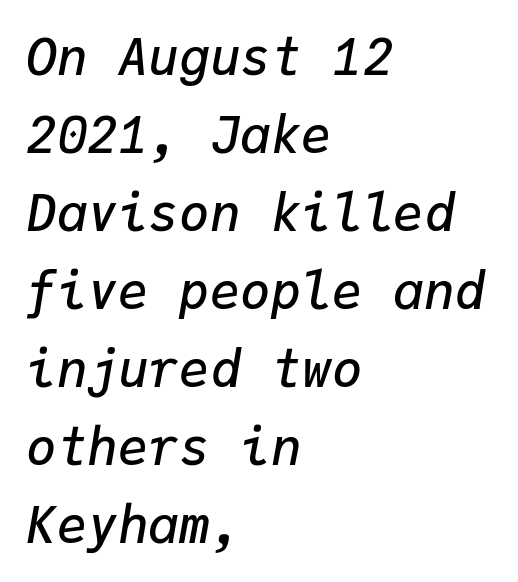
Would a proofreader flag this as italicized? Yes. Is this a fixed-width face? Yes — each glyph sits in an identical cell. Check the space under the baseline: it is left empty. This is moderately heavy type, rendered in semibold. Casual observation: everything's shoved over to the left.
